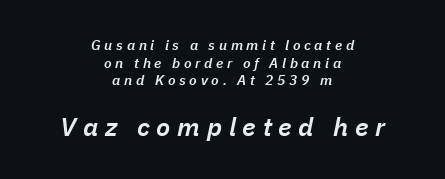
{"italic": "yes", "lean": "right", "slant_degrees": 11, "bold": "semi", "underline": "no", "align": "center", "line_spacing": "normal", "line_spacing_ratio": 1.26, "letter_spacing": "wide", "letter_spacing_em": 0.26, "larger_block": "second", "size_ratio": 1.86, "glyph_px": 26}
